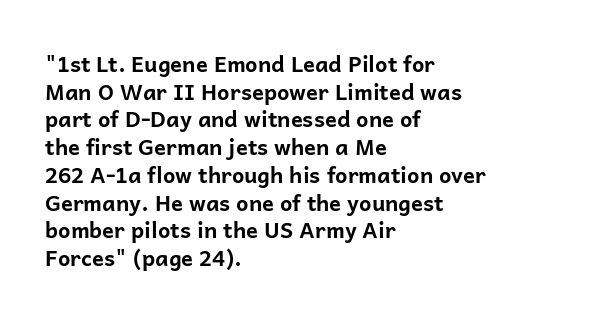
{"italic": "no", "bold": "yes", "underline": "no", "align": "left", "line_spacing": "normal", "line_spacing_ratio": 1.26, "letter_spacing": "normal", "letter_spacing_em": 0.0, "glyph_px": 22}
